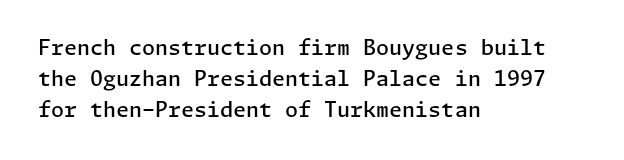
{"italic": "no", "bold": "semi", "underline": "no", "align": "left", "line_spacing": "normal", "line_spacing_ratio": 1.47, "letter_spacing": "normal", "letter_spacing_em": 0.0, "glyph_px": 21}
